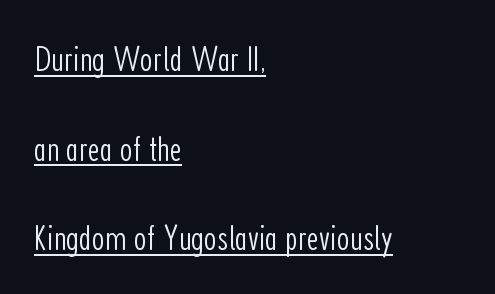
{"serif": "no", "italic": "no", "bold": "no", "weight": "light", "width": "condensed", "stroke_contrast": "low", "x_height": "medium", "monospaced": "no", "underline": "yes", "align": "left", "line_spacing": "loose", "line_spacing_ratio": 2.42, "letter_spacing": "normal", "letter_spacing_em": 0.0, "glyph_px": 37}
